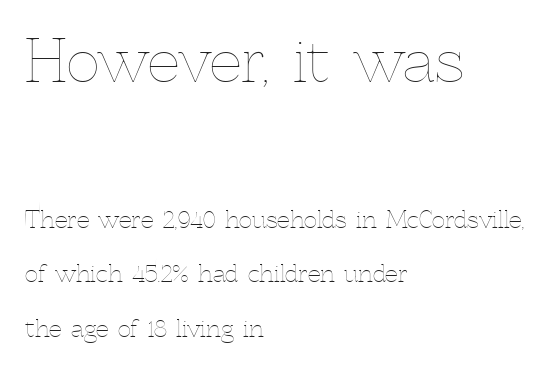
{"italic": "no", "bold": "no", "weight": "thin", "width": "normal", "x_height": "medium", "monospaced": "no", "underline": "no", "align": "left", "line_spacing": "loose", "line_spacing_ratio": 2.36, "letter_spacing": "normal", "letter_spacing_em": 0.0, "larger_block": "first", "size_ratio": 2.48, "glyph_px": 57}
